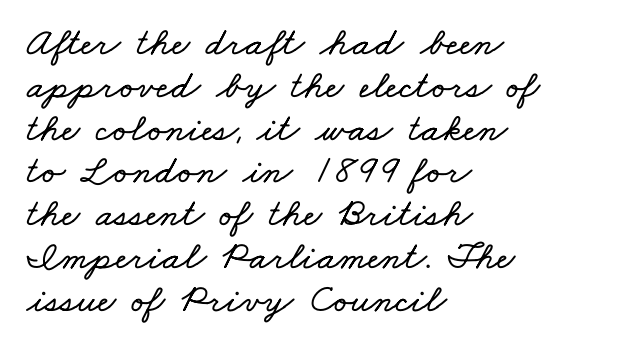
{"width": "wide", "stroke_contrast": "low", "x_height": "small", "monospaced": "no", "underline": "no", "align": "left", "line_spacing": "tight", "line_spacing_ratio": 1.07, "letter_spacing": "normal", "letter_spacing_em": 0.0, "glyph_px": 40}
